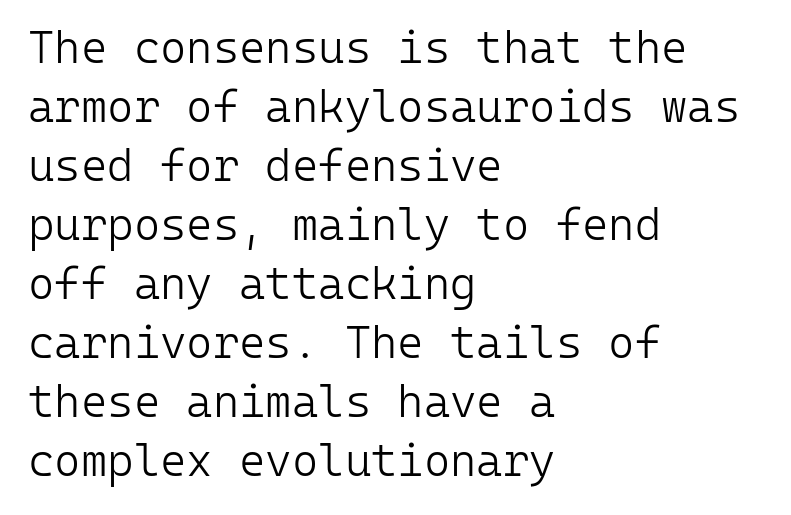
Q: Is the text bold? A: No.
Q: Is the text italic (slanted)? A: No, it is upright.
Q: Is the typeface a serif or a sans-serif typeface? A: Sans-serif.
Q: Is the text underlined? A: No.
Q: How is the paragraph aligned? A: Left-aligned.
Q: Is the spacing between letters normal or unusually wide? A: Normal.
Q: Is the spacing between lines tight, normal or loose? A: Normal.
Q: Width (condensed, normal, or wide)? A: Normal.
Q: Stroke contrast? A: Low.
Q: x-height? A: Medium.
Q: Monospaced? A: Yes.
